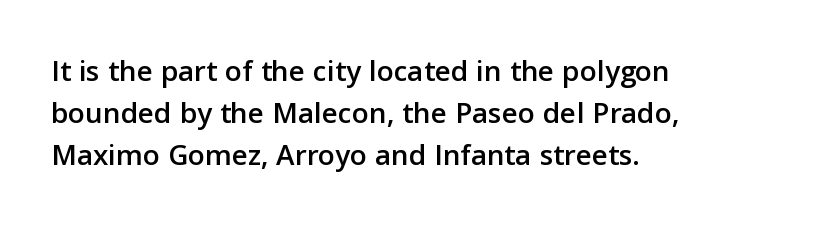
Tracking value appears to be zero — textbook default spacing. Honestly, there is no underline to notice here at all. Do the characters align in a grid? No, the font is proportional. All the whitespace from short lines collects on the right.
